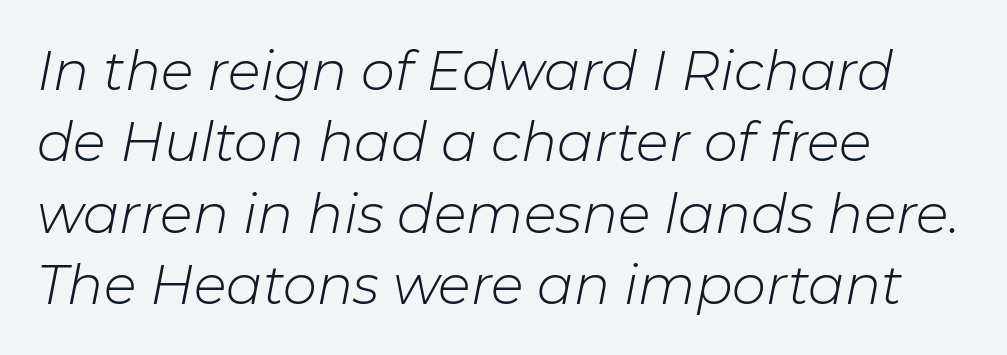
Q: Is the text bold? A: No.
Q: Is the text italic (slanted)? A: Yes, it leans right by about 11 degrees.
Q: Is the text underlined? A: No.
Q: How is the paragraph aligned? A: Left-aligned.
Q: Is the spacing between letters normal or unusually wide? A: Normal.
Q: Is the spacing between lines tight, normal or loose? A: Normal.
Q: Width (condensed, normal, or wide)? A: Normal.
Q: Stroke contrast? A: Low.
Q: x-height? A: Medium.
Q: Monospaced? A: No.
